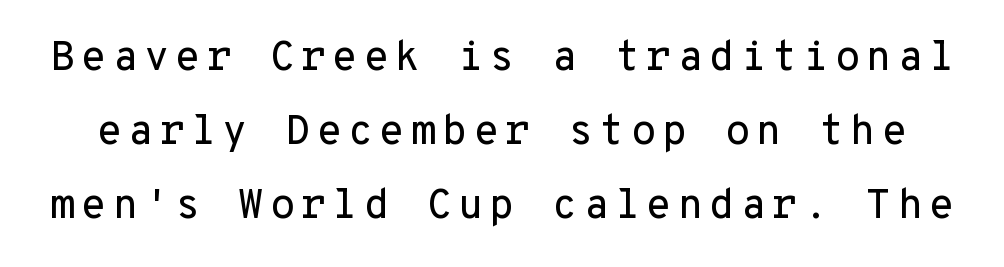
Decoration check: the copy has no underline. I'd call this a sans setting — the letters go barefoot. The rendering uses typewriter-style spacing with identical character cells. The lettering stays uniformly vertical, giving the passage a roman look.
